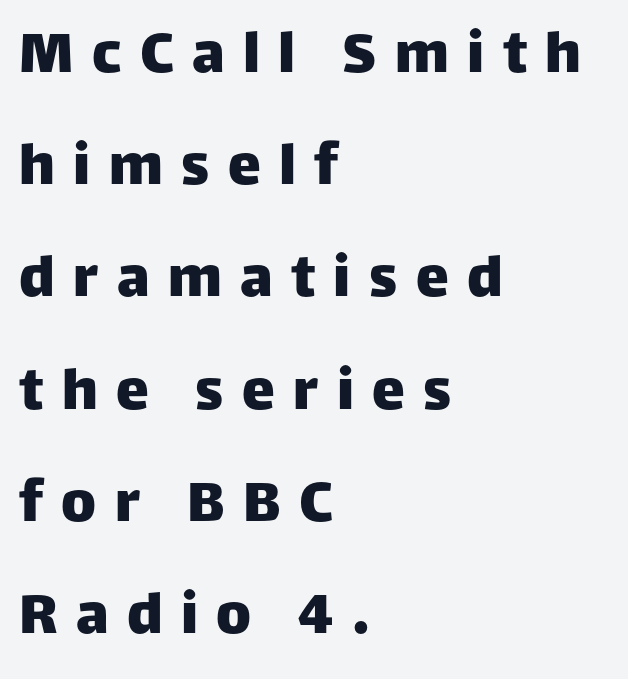
{"serif": "no", "italic": "no", "width": "normal", "stroke_contrast": "low", "x_height": "large", "monospaced": "no", "underline": "no", "align": "left", "line_spacing": "normal", "line_spacing_ratio": 1.7, "letter_spacing": "wide", "letter_spacing_em": 0.28, "glyph_px": 66}
